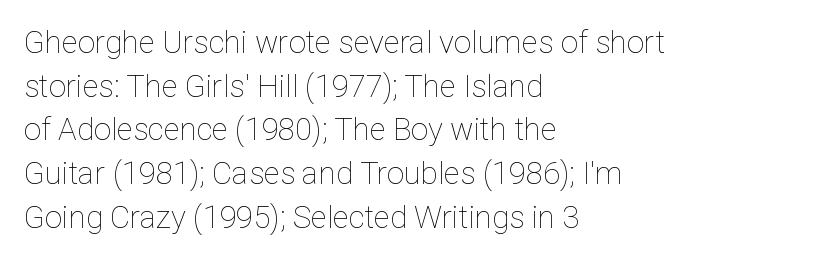
No letter is thick-stroked: the sample isn't bold. The string is rendered with underlining switched off. Do the characters align in a grid? No, the font is proportional. The horizontal fit of the characters is conventional and even. Leftover space on each line is placed entirely after the last word. Reading down the column, the eye jumps a familiar distance to each next line.
